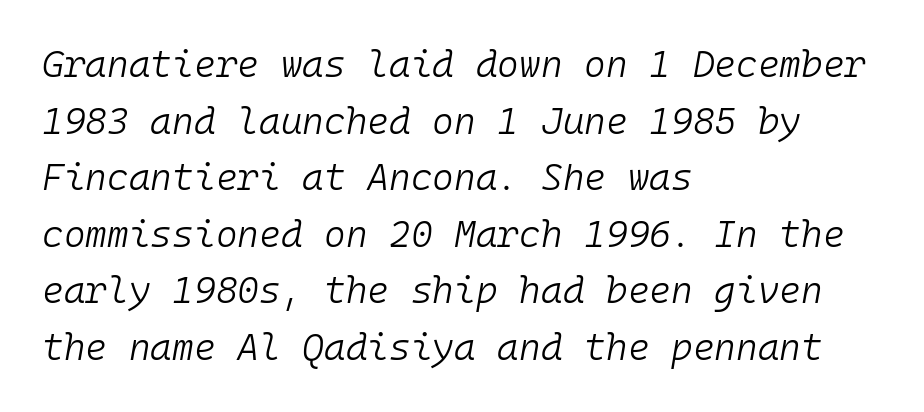
Q: Is the text bold? A: No.
Q: Is the text italic (slanted)? A: Yes, it leans right by about 10 degrees.
Q: Is the text underlined? A: No.
Q: How is the paragraph aligned? A: Left-aligned.
Q: Is the spacing between letters normal or unusually wide? A: Normal.
Q: Is the spacing between lines tight, normal or loose? A: Normal.
Q: Width (condensed, normal, or wide)? A: Normal.
Q: Stroke contrast? A: Low.
Q: x-height? A: Medium.
Q: Monospaced? A: Yes.
